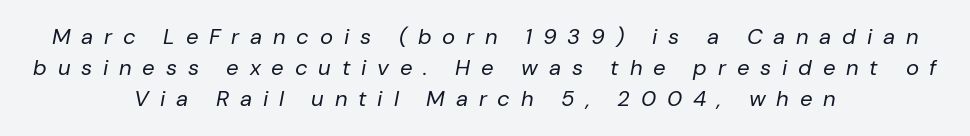
Q: Is the text bold? A: No.
Q: Is the text italic (slanted)? A: Yes, it leans right by about 10 degrees.
Q: Is the text underlined? A: No.
Q: How is the paragraph aligned? A: Centered.
Q: Is the spacing between letters normal or unusually wide? A: Unusually wide.
Q: Is the spacing between lines tight, normal or loose? A: Normal.
